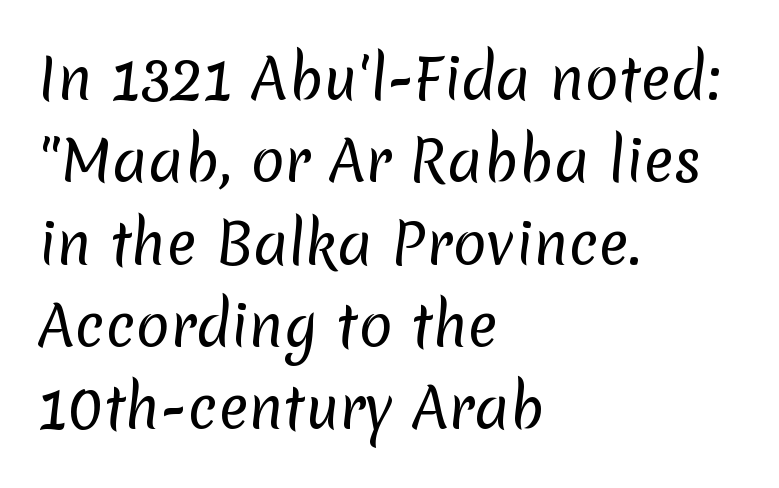
Varying glyph widths throughout — classic text-font behaviour. Letters have the restrained weight of plain body copy at most. Classification — sans serif. The leading is moderate, giving the passage an even texture. The compositor pushed each line to the left boundary.
